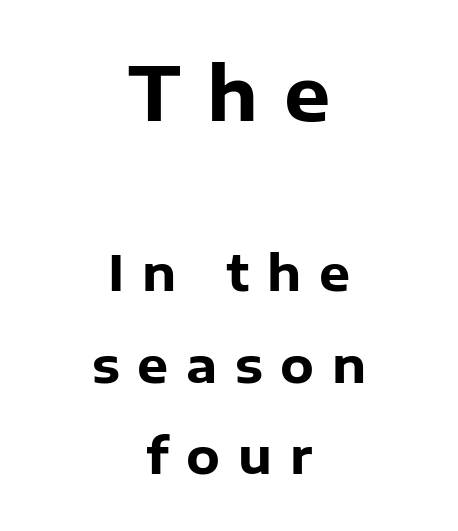
The image shows 73 px heavy sans-serif type, upright; set centered, line spacing 1.87x, unusually wide letter spacing (+0.36 em), not underlined; the first (top) block is 1.49x larger; low stroke contrast and a medium x-height.
